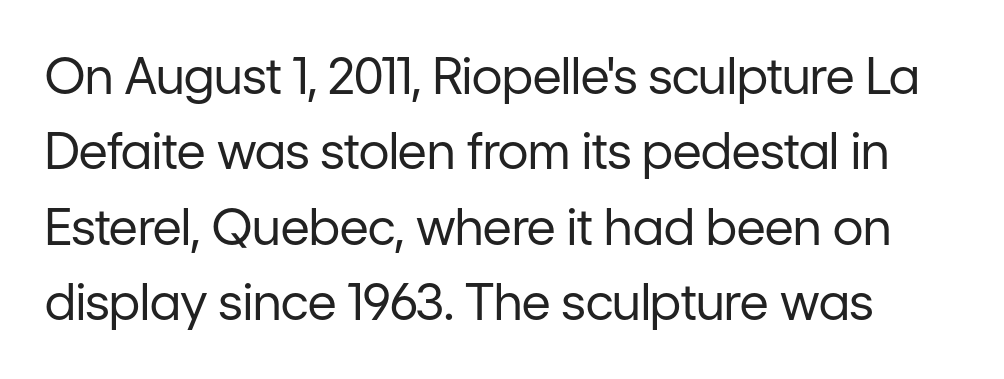
Bare-footed words on every line. The face used here is rendered with its standard letterfit. Is this a sans? Yes — the strokes have no serifs. This sample has the flowing, uneven cadence of proportional lettering. The type sits square on the baseline with zero lean. Each new line begins a customary step beneath the previous one.
